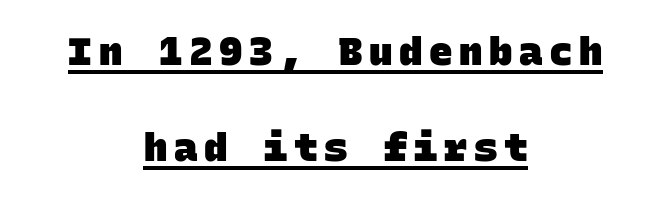
This is underlined copy, the kind a proofreader might mark for attention. Centered paragraph, ragged on both sides. The passage shown is emphatically bold. Looks like terminal output: every glyph gets an equal slot. Does the leading feel generous? Absolutely, it's lavish.
